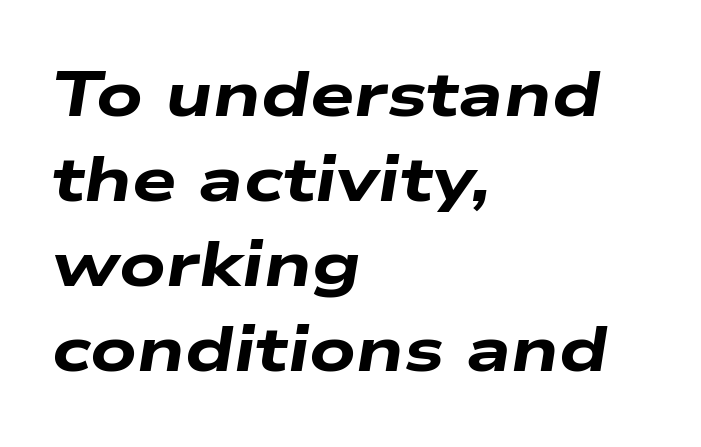
The image shows 63 px heavy, wide type, italic (leaning right); set left-aligned, normal line spacing (1.35x), normal letter spacing, not underlined; low stroke contrast and a medium x-height.
